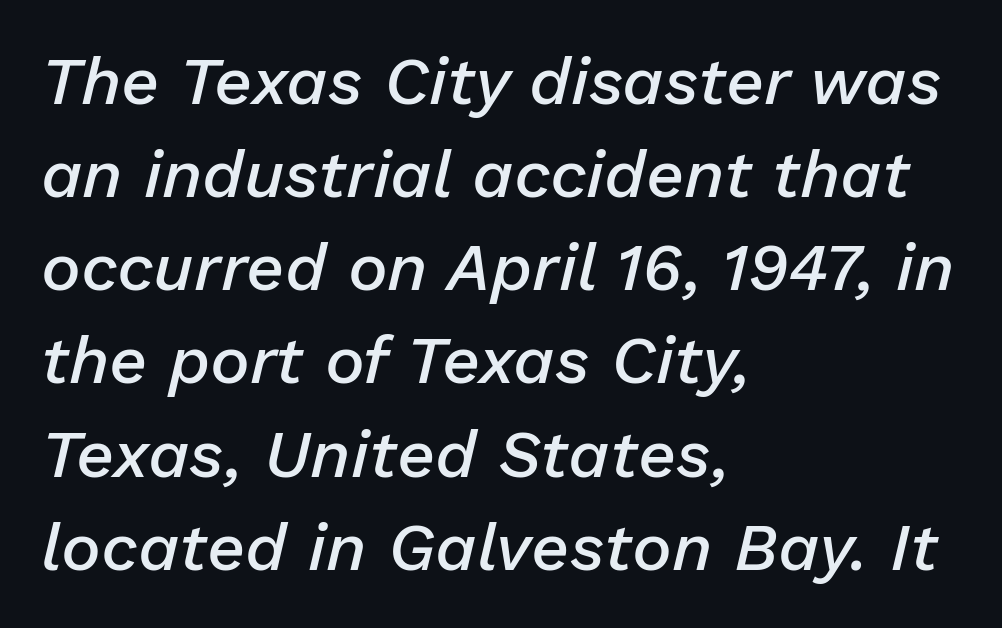
{"italic": "yes", "lean": "right", "slant_degrees": 13, "bold": "semi", "weight": "semibold", "width": "normal", "stroke_contrast": "low", "x_height": "medium", "monospaced": "no", "underline": "no", "align": "left", "line_spacing": "normal", "line_spacing_ratio": 1.39, "letter_spacing": "normal", "letter_spacing_em": 0.0, "glyph_px": 67}
